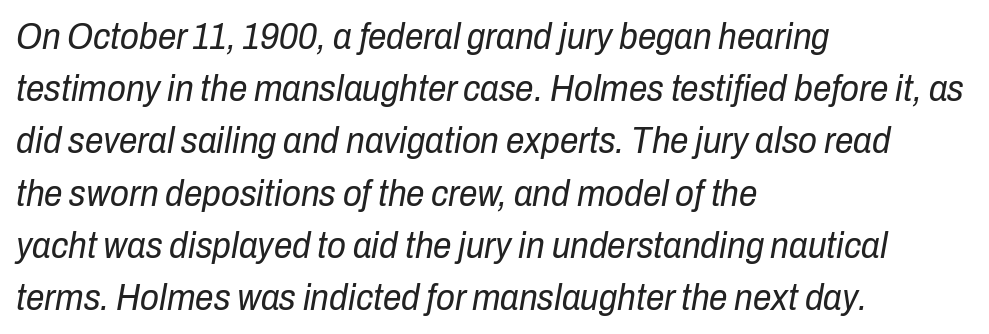
Line starts are locked; line ends wander. Look at the tracking — it's just the regular setting, nothing added. Yep, that's italic — everything's leaning. No word sits above an underline.
